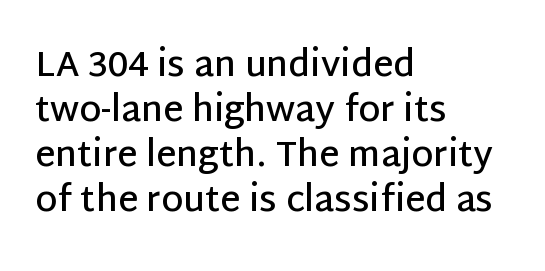
Is this a fixed-width face? No — the glyphs have proportional, varying widths. Leftover space on each line is placed entirely after the last word. I'd describe the lettering as semibold — firm but not a full bold. The line texture is even and compact thanks to regular tracking. Underlining? Definitely not there.
